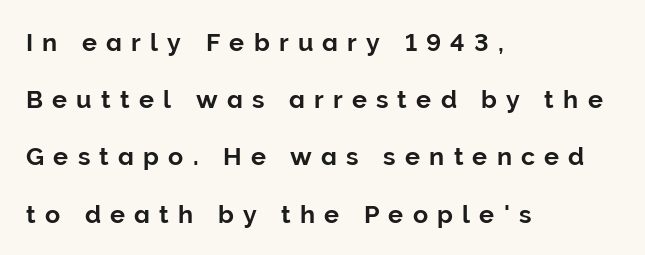
Q: Is the text italic (slanted)? A: No, it is upright.
Q: Is the text underlined? A: No.
Q: How is the paragraph aligned? A: Left-aligned.
Q: Is the spacing between letters normal or unusually wide? A: Unusually wide.
Q: Is the spacing between lines tight, normal or loose? A: Loose.
